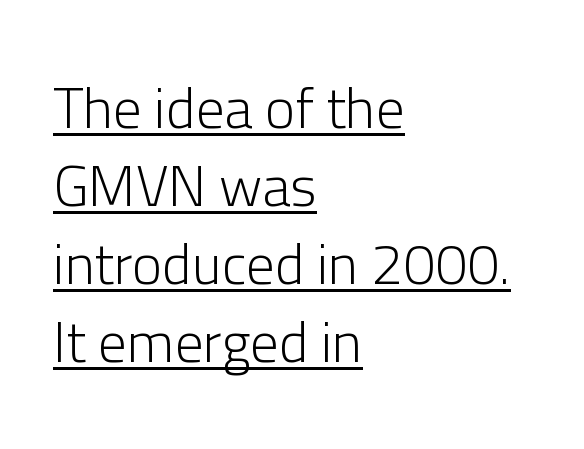
{"serif": "no", "italic": "no", "bold": "no", "weight": "light", "width": "normal", "stroke_contrast": "low", "x_height": "medium", "monospaced": "no", "underline": "yes", "align": "left", "line_spacing": "normal", "line_spacing_ratio": 1.37, "letter_spacing": "normal", "letter_spacing_em": 0.0, "glyph_px": 57}
